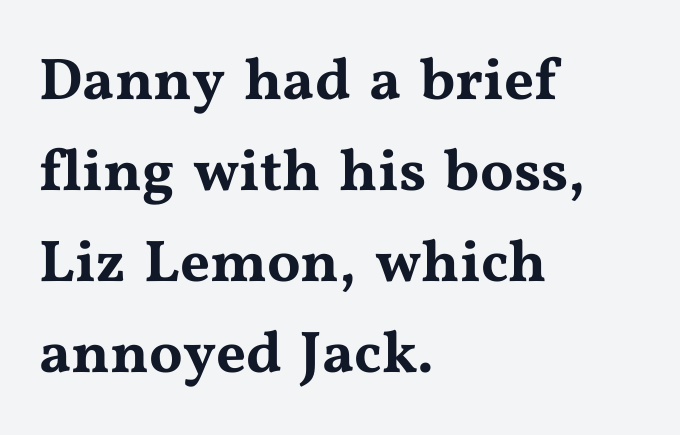
The image shows 59 px wide serif type, upright; set left-aligned, normal line spacing (1.54x), normal letter spacing, not underlined; medium stroke contrast and a medium x-height.
